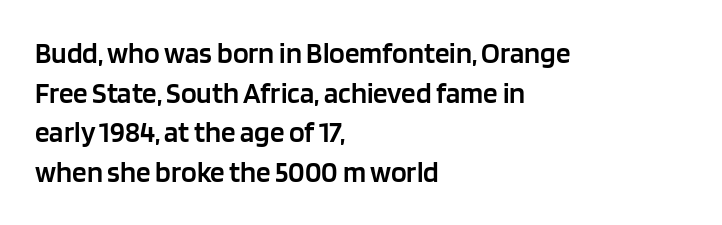
Q: Is the text bold? A: Semi-bold.
Q: Is the text italic (slanted)? A: No, it is upright.
Q: Is the typeface a serif or a sans-serif typeface? A: Sans-serif.
Q: Is the text underlined? A: No.
Q: How is the paragraph aligned? A: Left-aligned.
Q: Is the spacing between letters normal or unusually wide? A: Normal.
Q: Is the spacing between lines tight, normal or loose? A: Normal.
Q: Width (condensed, normal, or wide)? A: Normal.
Q: Stroke contrast? A: Low.
Q: x-height? A: Large.
Q: Monospaced? A: No.
